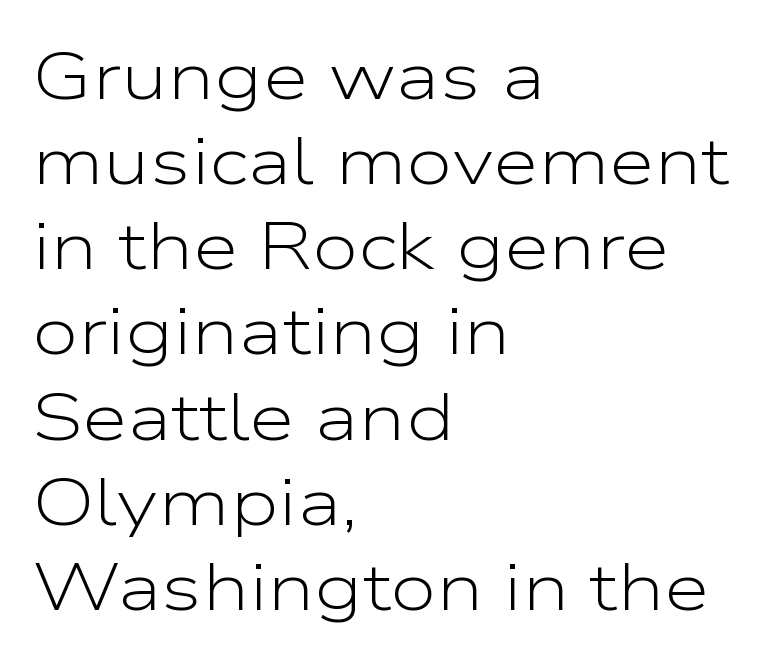
Q: Is the text bold? A: No.
Q: Is the text italic (slanted)? A: No, it is upright.
Q: Is the typeface a serif or a sans-serif typeface? A: Sans-serif.
Q: Is the text underlined? A: No.
Q: How is the paragraph aligned? A: Left-aligned.
Q: Is the spacing between letters normal or unusually wide? A: Normal.
Q: Is the spacing between lines tight, normal or loose? A: Normal.
Q: Width (condensed, normal, or wide)? A: Wide.
Q: Stroke contrast? A: Low.
Q: x-height? A: Medium.
Q: Monospaced? A: No.
